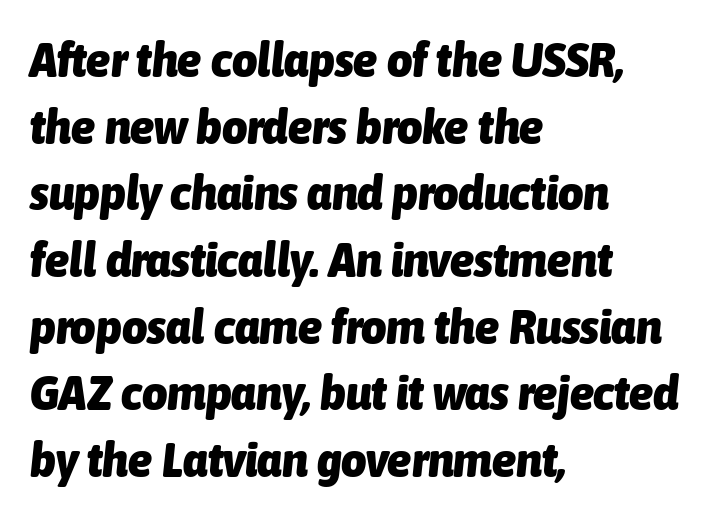
This block has exactly the height ordinary leading produces. Students, note that the glyphs here touch the page at normal intervals. The typesetting leans heavy: a genuine bold. Words float on clear page, feet unadorned. Yep, that's italic — everything's leaning. Looks like regular typesetting: each glyph gets only the width it needs.
